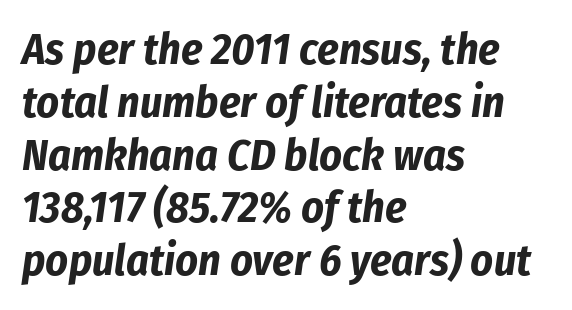
{"italic": "yes", "lean": "right", "slant_degrees": 8, "bold": "yes", "weight": "bold", "width": "condensed", "stroke_contrast": "low", "x_height": "medium", "monospaced": "no", "underline": "no", "align": "left", "line_spacing_ratio": 1.2, "letter_spacing": "normal", "letter_spacing_em": 0.0, "glyph_px": 44}
